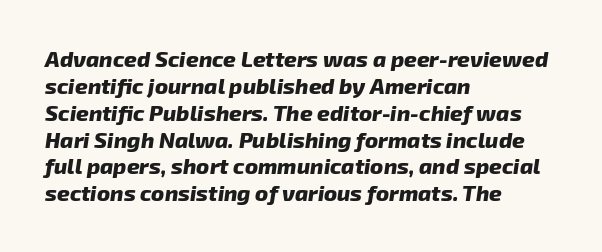
The image shows 22 px bold type, italic (leaning right); set left-aligned, line spacing 1.22x, normal letter spacing, not underlined.
